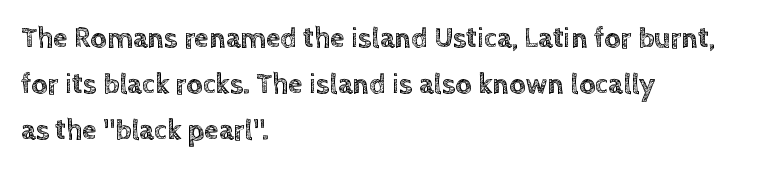
{"italic": "no", "width": "normal", "x_height": "large", "monospaced": "no", "underline": "no", "align": "left", "line_spacing": "normal", "line_spacing_ratio": 1.58, "letter_spacing": "normal", "letter_spacing_em": 0.0, "glyph_px": 29}
